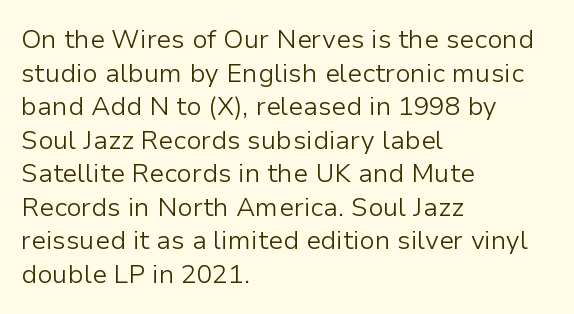
Interline gaps are of average width in this sample. In terms of posture, this sample is upright. Teacher's note: observe the even left margin — that is flush-left alignment. The cut favours lightness, reaching ordinary text weight at its darkest.
